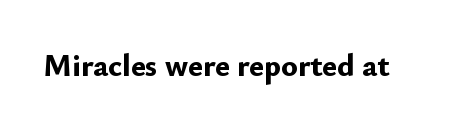
Q: Is the text bold? A: Yes.
Q: Is the text italic (slanted)? A: No, it is upright.
Q: Is the typeface a serif or a sans-serif typeface? A: Sans-serif.
Q: Is the text underlined? A: No.
Q: Is the spacing between letters normal or unusually wide? A: Normal.
Q: Width (condensed, normal, or wide)? A: Normal.
Q: Stroke contrast? A: Low.
Q: x-height? A: Small.
Q: Monospaced? A: No.
